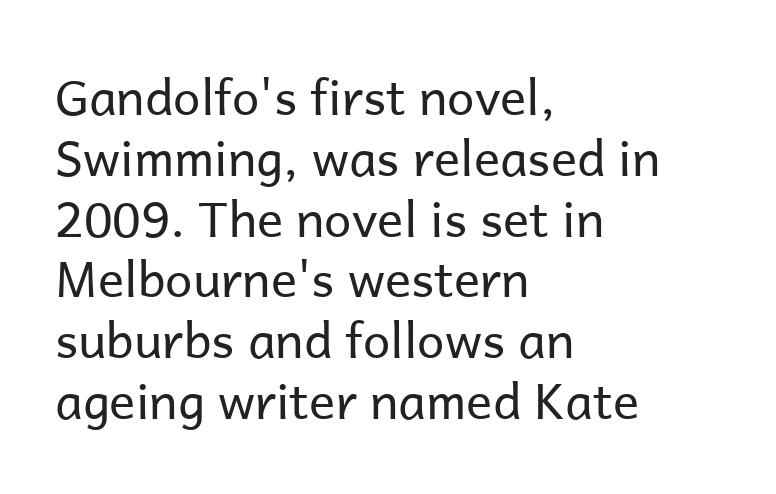
The image shows 49 px regular-weight sans-serif type, upright; set left-aligned, line spacing 1.24x, normal letter spacing, not underlined; low stroke contrast and a medium x-height.
